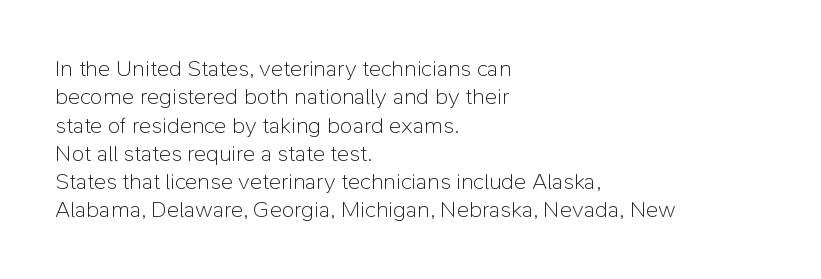
The image shows 23 px text type, upright; set left-aligned, line spacing 1.23x, normal letter spacing, not underlined.
